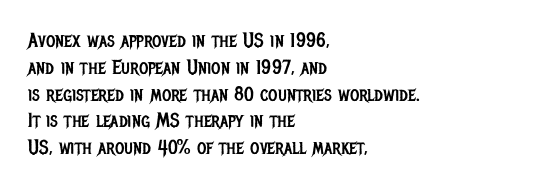
Unlike italic type, these characters show no tilt at all. Honestly, there is no underline to notice here at all. The ragged edge is on the right, which tells us the setting is flush left. Tracking here is standard; glyphs follow each other at the usual distance.
